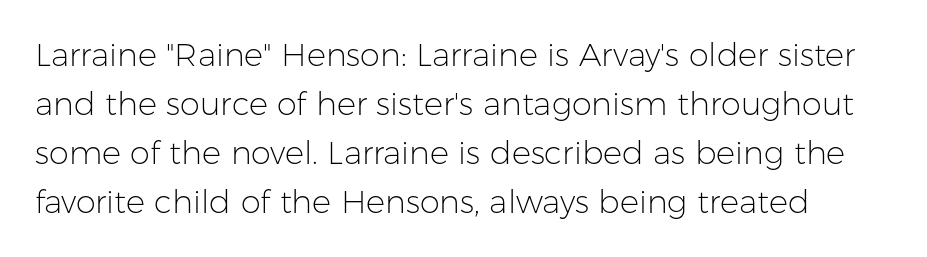
{"serif": "no", "italic": "no", "bold": "no", "weight": "light", "width": "normal", "stroke_contrast": "low", "x_height": "medium", "monospaced": "no", "underline": "no", "line_spacing": "normal", "line_spacing_ratio": 1.53, "letter_spacing": "normal", "letter_spacing_em": 0.0, "glyph_px": 32}
